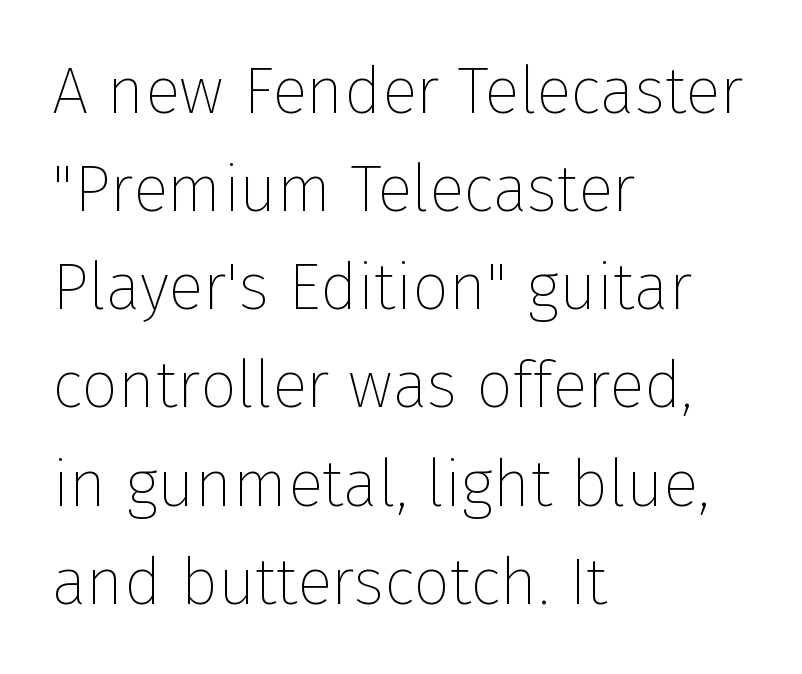
Q: Is the text bold? A: No.
Q: Is the text italic (slanted)? A: No, it is upright.
Q: Is the typeface a serif or a sans-serif typeface? A: Sans-serif.
Q: Is the text underlined? A: No.
Q: How is the paragraph aligned? A: Left-aligned.
Q: Is the spacing between letters normal or unusually wide? A: Normal.
Q: Is the spacing between lines tight, normal or loose? A: Normal.
Q: Width (condensed, normal, or wide)? A: Normal.
Q: Stroke contrast? A: Low.
Q: x-height? A: Medium.
Q: Monospaced? A: No.
